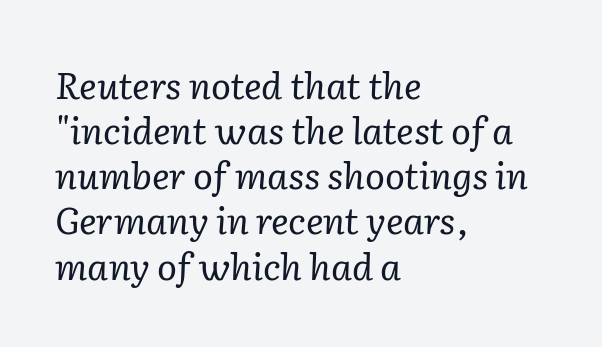
{"serif": "yes", "italic": "yes", "lean": "right", "slant_degrees": 2, "bold": "no", "weight": "regular", "width": "normal", "stroke_contrast": "low", "x_height": "medium", "monospaced": "no", "underline": "no", "align": "left", "line_spacing_ratio": 1.22, "letter_spacing": "normal", "letter_spacing_em": 0.0, "glyph_px": 37}
